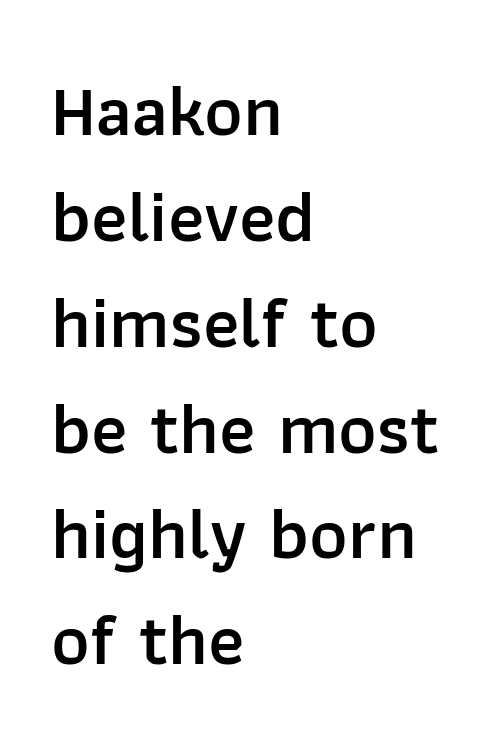
The image shows 73 px semibold sans-serif type, upright; set left-aligned, normal line spacing (1.45x), normal letter spacing, not underlined; low stroke contrast and a medium x-height.
